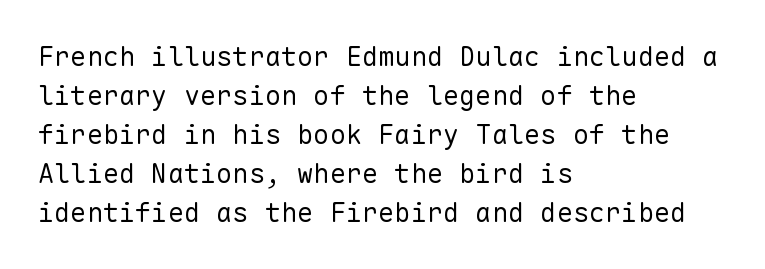
{"italic": "no", "bold": "no", "underline": "no", "align": "left", "line_spacing": "normal", "line_spacing_ratio": 1.44, "letter_spacing": "normal", "letter_spacing_em": 0.0, "glyph_px": 27}
